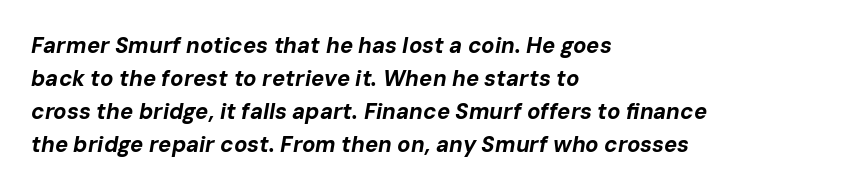
The image shows 22 px bold type, italic (leaning right); set left-aligned, normal line spacing (1.5x), normal letter spacing, not underlined.
